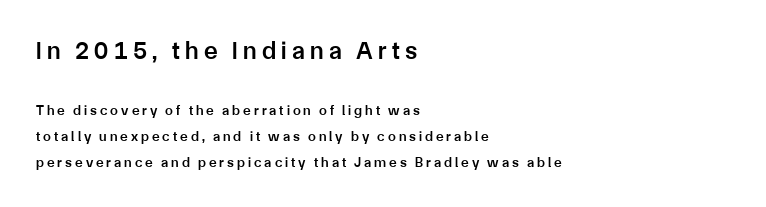
The image shows 25 px text type, upright; set left-aligned, line spacing 1.84x, unusually wide letter spacing (+0.21 em), not underlined; the first (top) block is 1.79x larger.
